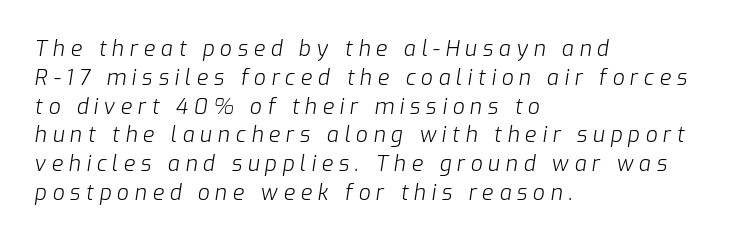
Q: Is the text bold? A: No.
Q: Is the text italic (slanted)? A: Yes, it leans right by about 9 degrees.
Q: Is the text underlined? A: No.
Q: How is the paragraph aligned? A: Left-aligned.
Q: Is the spacing between letters normal or unusually wide? A: Unusually wide.
Q: Is the spacing between lines tight, normal or loose? A: Normal.
